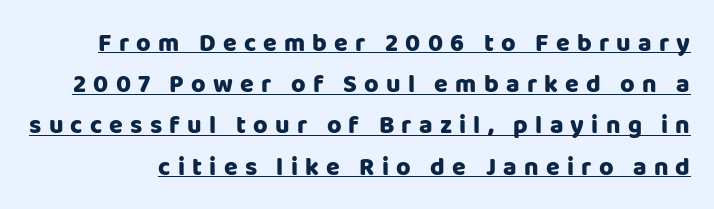
{"italic": "no", "bold": "yes", "underline": "yes", "line_spacing": "normal", "line_spacing_ratio": 1.65, "letter_spacing": "wide", "letter_spacing_em": 0.29, "glyph_px": 25}
